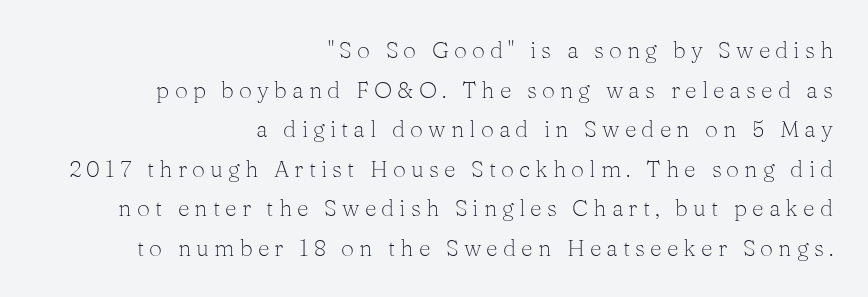
The image shows 23 px text type, upright; set right-aligned, line spacing 1.72x, unusually wide letter spacing (+0.22 em), not underlined.
